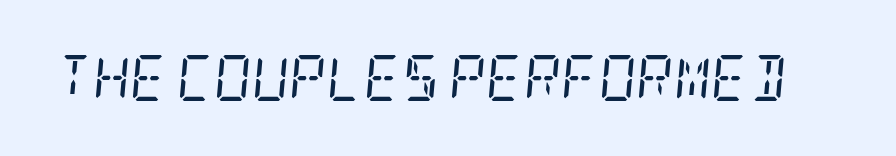
{"serif": "yes", "italic": "yes", "lean": "right", "slant_degrees": 5, "bold": "no", "weight": "regular", "width": "condensed", "stroke_contrast": "low", "x_height": "large", "underline": "no", "letter_spacing": "normal", "letter_spacing_em": 0.0, "glyph_px": 46}
